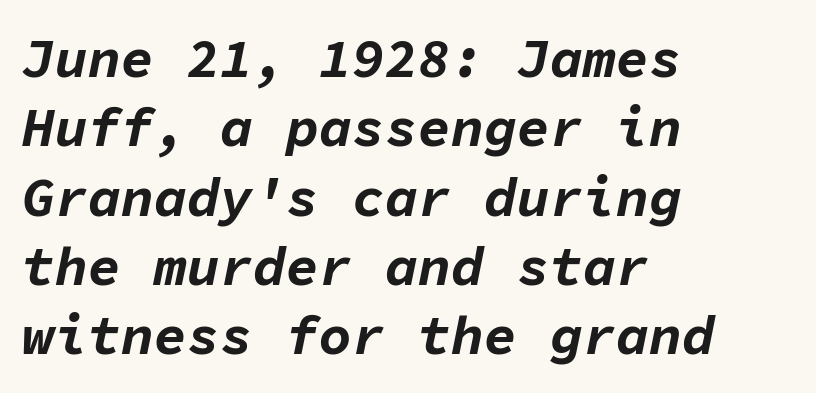
Inter-character spacing is left at the font's built-in metrics. Compared with a centered layout, this one pins lines to the left instead. Each letter, wide or thin by design, is forced into the same width here. Anything drawn beneath the words? Only blank space. Does the lettering tilt? It does — this is italic. Evenly set lines give the paragraph a standard silhouette.
